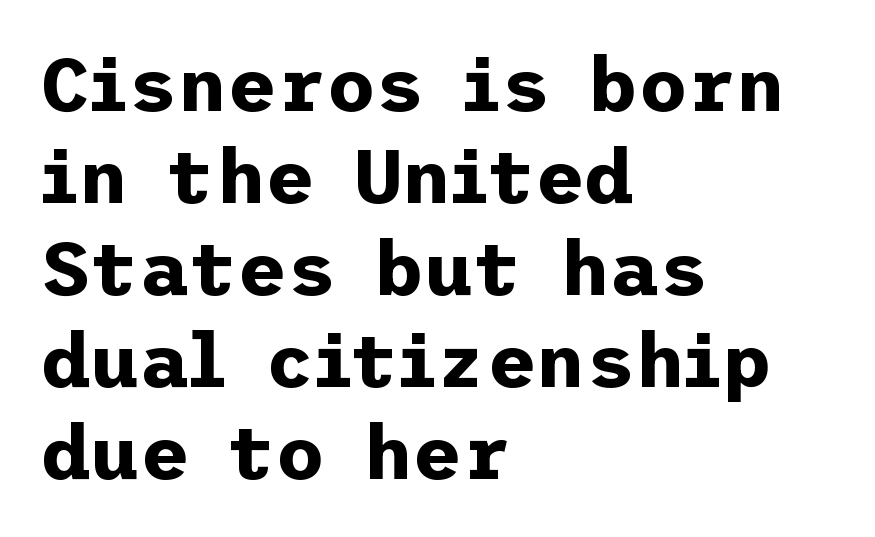
Upright lettering throughout. I'd call this a sans setting — the letters go barefoot. Spacing between characters is what you'd get straight out of the box. The gap between lines stays unmarked. Every row of glyphs begins at an identical x-position on the left. Caption: bold face, heavy strokes.
